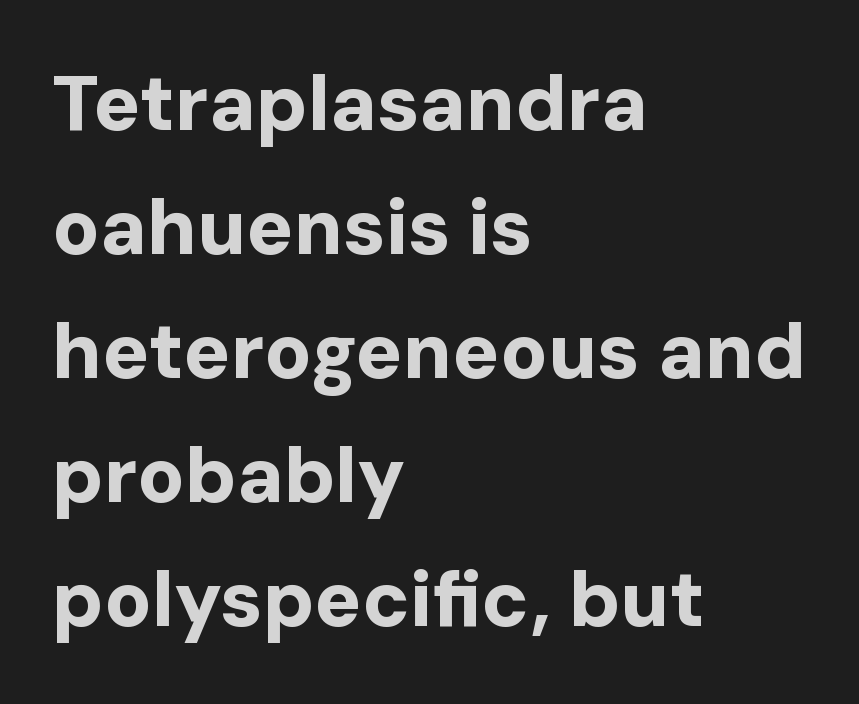
Style check: upright. The font family rendered here belongs to the sans-serif group. The rendering keeps characters at their native spacing. The specimen omits any rule beneath the text block's lines. Typeset ragged right — the left edge is the straight one.
